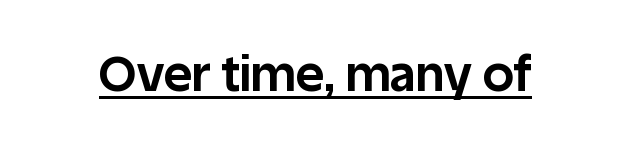
The image shows 49 px bold sans-serif type, upright; set normal letter spacing, underlined; low stroke contrast and a large x-height.
